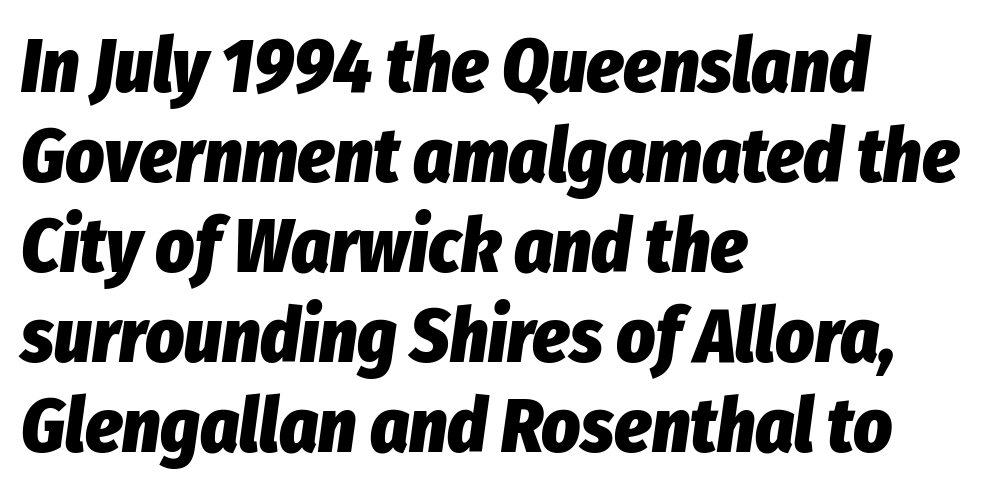
Q: Is the text bold? A: Yes.
Q: Is the text italic (slanted)? A: Yes, it leans right by about 8 degrees.
Q: Is the text underlined? A: No.
Q: How is the paragraph aligned? A: Left-aligned.
Q: Is the spacing between letters normal or unusually wide? A: Normal.
Q: Width (condensed, normal, or wide)? A: Condensed.
Q: Stroke contrast? A: Low.
Q: x-height? A: Medium.
Q: Monospaced? A: No.
